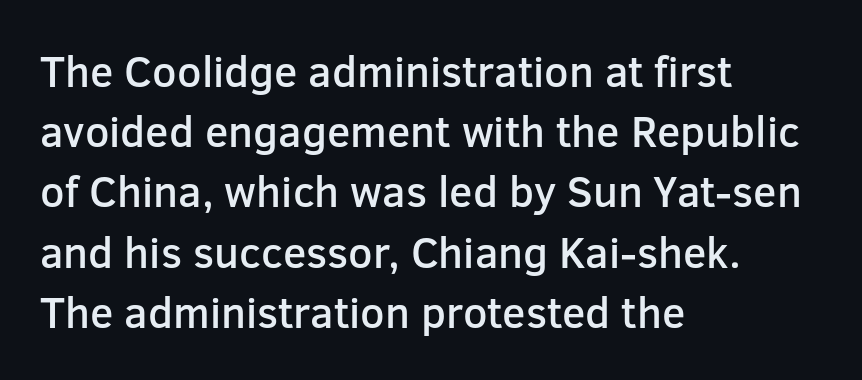
Q: Is the text bold? A: Semi-bold.
Q: Is the text italic (slanted)? A: No, it is upright.
Q: Is the typeface a serif or a sans-serif typeface? A: Sans-serif.
Q: Is the text underlined? A: No.
Q: How is the paragraph aligned? A: Left-aligned.
Q: Is the spacing between letters normal or unusually wide? A: Normal.
Q: Is the spacing between lines tight, normal or loose? A: Normal.
Q: Width (condensed, normal, or wide)? A: Normal.
Q: Stroke contrast? A: Low.
Q: x-height? A: Medium.
Q: Monospaced? A: No.
